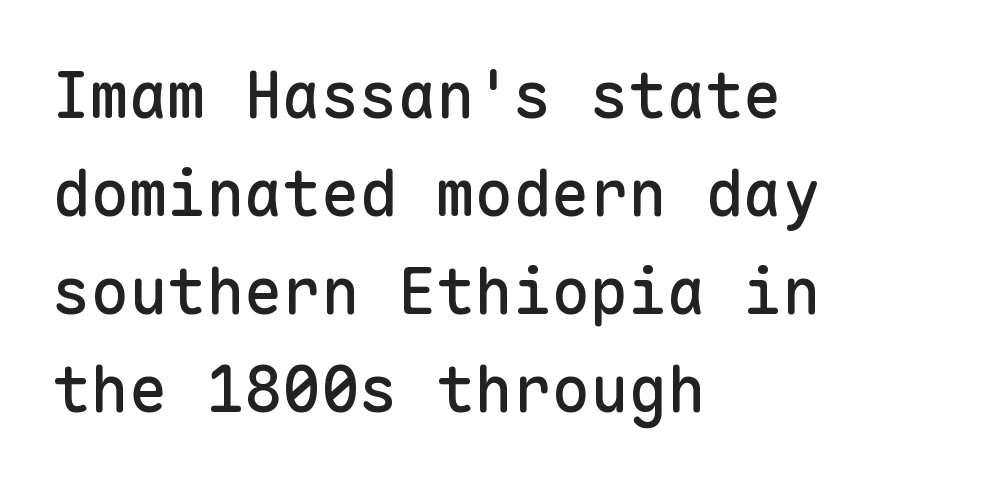
Q: Is the text italic (slanted)? A: No, it is upright.
Q: Is the typeface a serif or a sans-serif typeface? A: Sans-serif.
Q: Is the text underlined? A: No.
Q: How is the paragraph aligned? A: Left-aligned.
Q: Is the spacing between letters normal or unusually wide? A: Normal.
Q: Is the spacing between lines tight, normal or loose? A: Normal.
Q: Width (condensed, normal, or wide)? A: Normal.
Q: Stroke contrast? A: Low.
Q: x-height? A: Medium.
Q: Monospaced? A: Yes.
